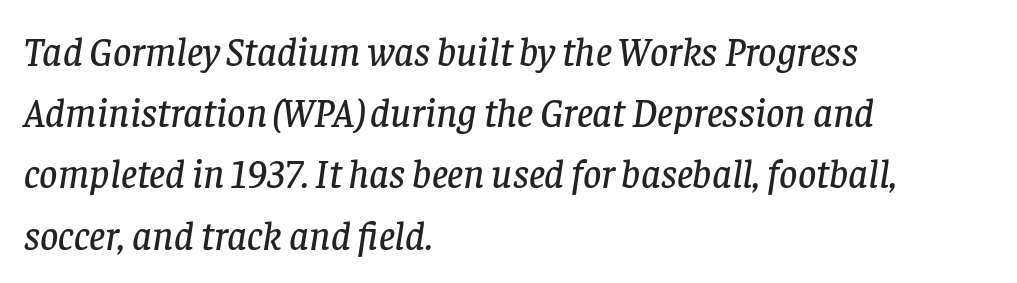
The image shows 40 px serif type, italic (leaning right); set left-aligned, normal line spacing (1.53x), normal letter spacing, not underlined; low stroke contrast and a large x-height.
